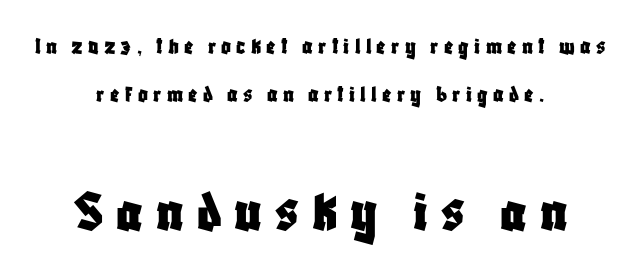
{"serif": "no", "italic": "no", "width": "condensed", "stroke_contrast": "low", "x_height": "large", "monospaced": "no", "underline": "no", "align": "center", "line_spacing": "loose", "line_spacing_ratio": 1.99, "letter_spacing": "wide", "letter_spacing_em": 0.22, "larger_block": "second", "size_ratio": 2.5, "glyph_px": 60}
